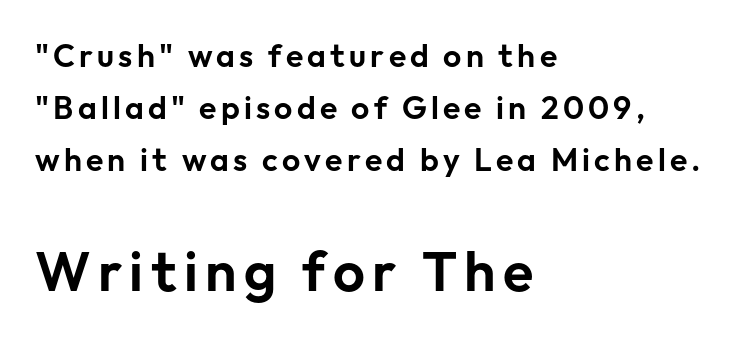
Q: Is the text italic (slanted)? A: No, it is upright.
Q: Is the typeface a serif or a sans-serif typeface? A: Sans-serif.
Q: Is the text underlined? A: No.
Q: How is the paragraph aligned? A: Left-aligned.
Q: Is the spacing between lines tight, normal or loose? A: Normal.
Q: Which block of text is set in a larger size, the first (top) or the second (bottom)? A: The second (bottom) one.
Q: Width (condensed, normal, or wide)? A: Normal.
Q: Stroke contrast? A: Low.
Q: x-height? A: Medium.
Q: Monospaced? A: No.
